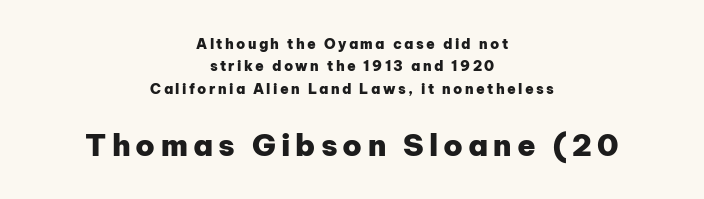
The image shows 30 px heavy sans-serif type, upright; set centered, normal line spacing (1.59x), not underlined; the second (bottom) block is 2.14x larger; low stroke contrast and a medium x-height.
